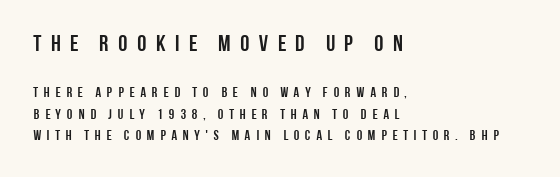
{"italic": "no", "bold": "yes", "underline": "no", "align": "left", "line_spacing": "normal", "line_spacing_ratio": 1.52, "letter_spacing": "wide", "letter_spacing_em": 0.33, "larger_block": "first", "size_ratio": 1.64, "glyph_px": 23}
